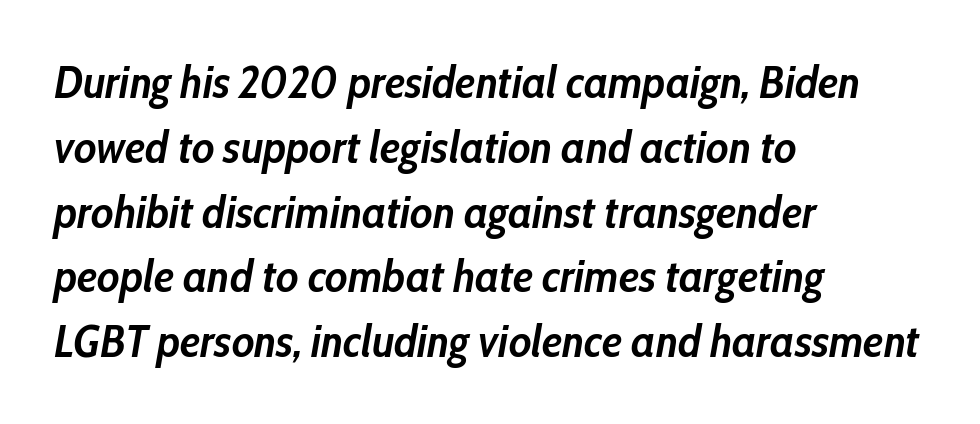
These lines sit exactly where default settings would place them. Weight: bold. The foot of each line stays bare and open. The paragraph has a hard left edge and a soft right edge. The tracking reads as untouched default to a designer's eye. Each letter keeps its own natural width here, so spacing adapts to shape.
